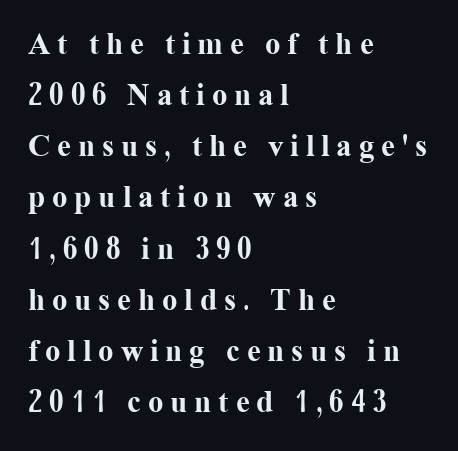
{"serif": "yes", "italic": "no", "bold": "yes", "weight": "bold", "width": "normal", "stroke_contrast": "medium", "x_height": "medium", "monospaced": "no", "underline": "no", "align": "left", "line_spacing": "normal", "line_spacing_ratio": 1.65, "letter_spacing": "wide", "letter_spacing_em": 0.22, "glyph_px": 31}
